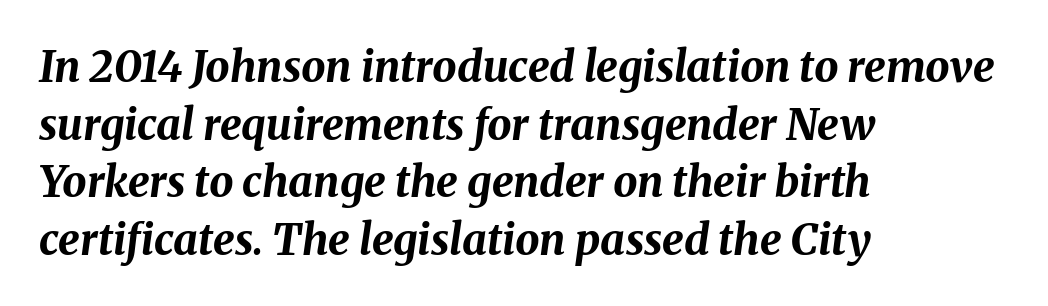
Q: Is the text bold? A: Yes.
Q: Is the text italic (slanted)? A: Yes, it leans right by about 8 degrees.
Q: Is the text underlined? A: No.
Q: How is the paragraph aligned? A: Left-aligned.
Q: Is the spacing between letters normal or unusually wide? A: Normal.
Q: Is the spacing between lines tight, normal or loose? A: Normal.
Q: Width (condensed, normal, or wide)? A: Normal.
Q: Stroke contrast? A: Medium.
Q: x-height? A: Medium.
Q: Monospaced? A: No.
